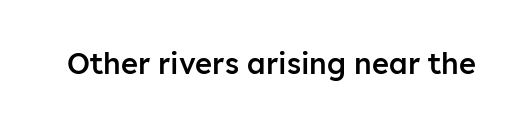
The image shows 29 px semibold sans-serif type, upright; set normal letter spacing, not underlined; low stroke contrast and a medium x-height.
